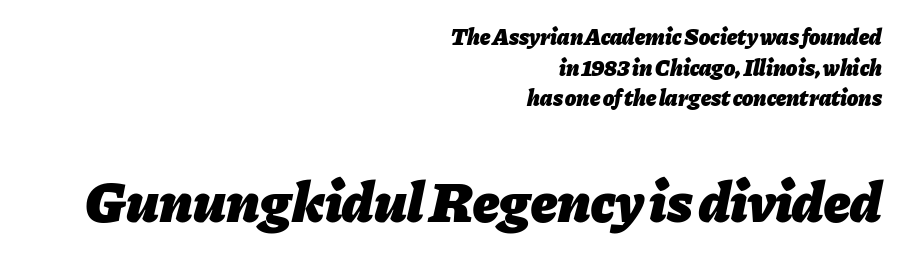
Q: Is the text bold? A: Yes.
Q: Is the text italic (slanted)? A: Yes, it leans right by about 11 degrees.
Q: Is the text underlined? A: No.
Q: How is the paragraph aligned? A: Right-aligned.
Q: Is the spacing between letters normal or unusually wide? A: Normal.
Q: Is the spacing between lines tight, normal or loose? A: Normal.
Q: Which block of text is set in a larger size, the first (top) or the second (bottom)? A: The second (bottom) one.
Q: Width (condensed, normal, or wide)? A: Normal.
Q: Stroke contrast? A: Low.
Q: x-height? A: Medium.
Q: Monospaced? A: No.
